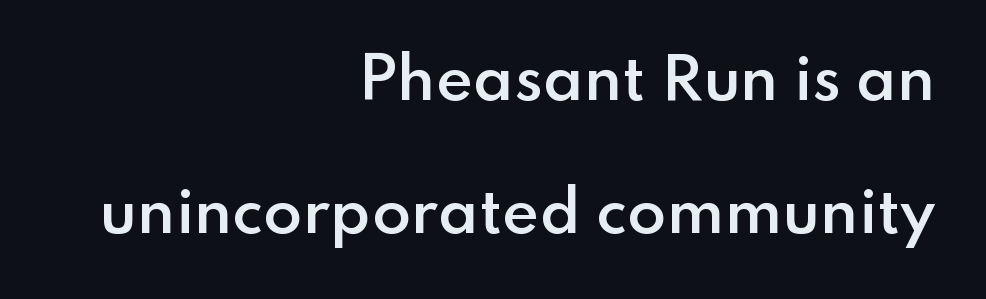
Q: Is the text bold? A: Semi-bold.
Q: Is the text italic (slanted)? A: No, it is upright.
Q: Is the typeface a serif or a sans-serif typeface? A: Sans-serif.
Q: Is the text underlined? A: No.
Q: How is the paragraph aligned? A: Right-aligned.
Q: Is the spacing between letters normal or unusually wide? A: Normal.
Q: Is the spacing between lines tight, normal or loose? A: Loose.
Q: Width (condensed, normal, or wide)? A: Normal.
Q: Stroke contrast? A: Low.
Q: x-height? A: Small.
Q: Monospaced? A: No.
